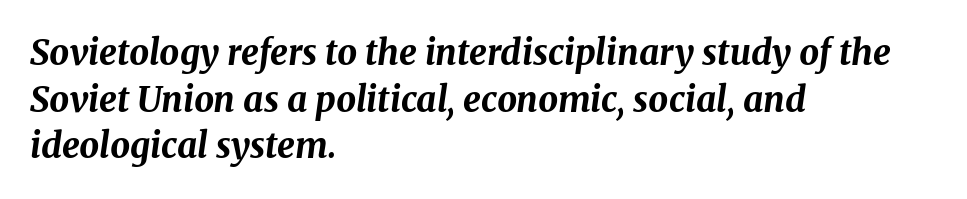
{"italic": "yes", "lean": "right", "slant_degrees": 8, "bold": "yes", "weight": "bold", "width": "normal", "stroke_contrast": "medium", "x_height": "medium", "monospaced": "no", "underline": "no", "align": "left", "line_spacing": "normal", "line_spacing_ratio": 1.33, "letter_spacing": "normal", "letter_spacing_em": 0.0, "glyph_px": 35}
